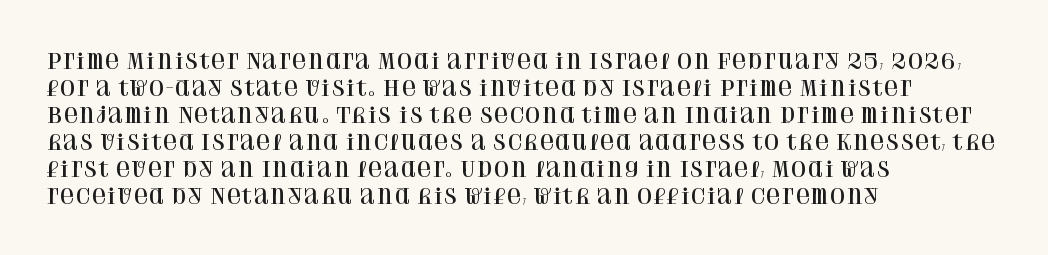
One-word summary of the alignment: left. The words here are not underlined. The passage shown stacks its lines at a standard gap. These lines were composed using upright roman letters.
